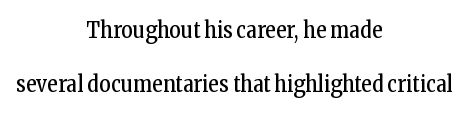
The image shows 22 px text type, upright; set centered, loose line spacing (2.44x), normal letter spacing, not underlined.
